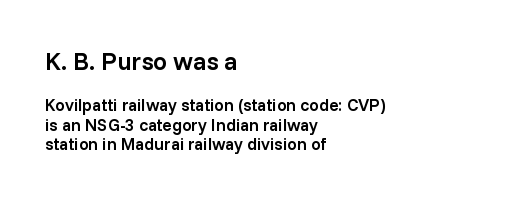
Q: Is the text bold? A: Semi-bold.
Q: Is the text italic (slanted)? A: No, it is upright.
Q: Is the text underlined? A: No.
Q: How is the paragraph aligned? A: Left-aligned.
Q: Is the spacing between letters normal or unusually wide? A: Normal.
Q: Which block of text is set in a larger size, the first (top) or the second (bottom)? A: The first (top) one.
